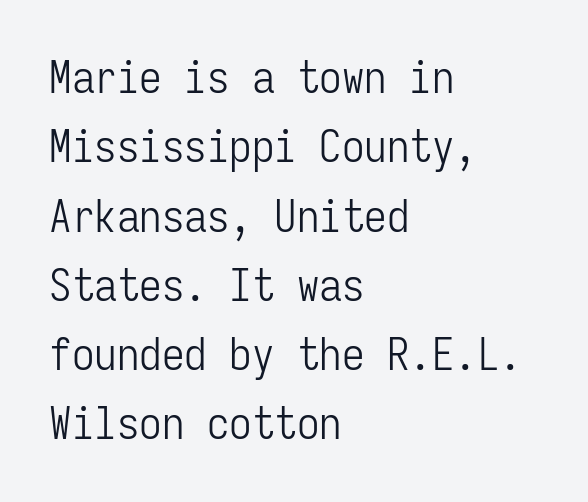
{"serif": "no", "italic": "no", "bold": "no", "weight": "light", "width": "condensed", "stroke_contrast": "low", "x_height": "medium", "monospaced": "yes", "underline": "no", "align": "left", "line_spacing": "normal", "line_spacing_ratio": 1.54, "letter_spacing": "normal", "letter_spacing_em": 0.0, "glyph_px": 45}
